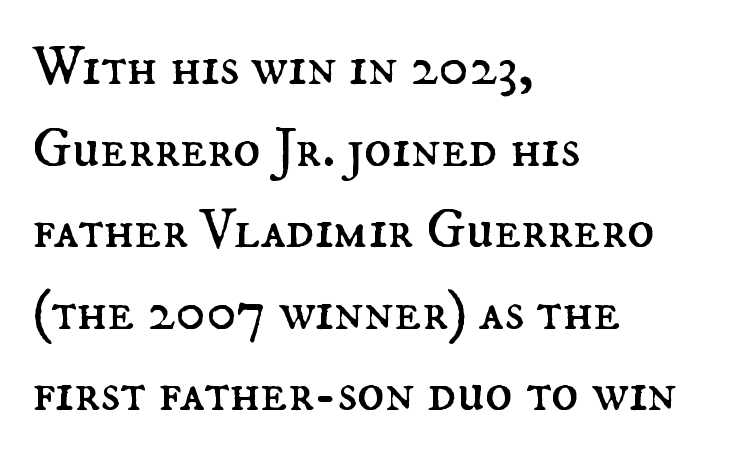
The image shows 57 px regular-weight type, upright; set left-aligned, normal line spacing (1.43x), normal letter spacing, not underlined; medium stroke contrast and a small x-height.
